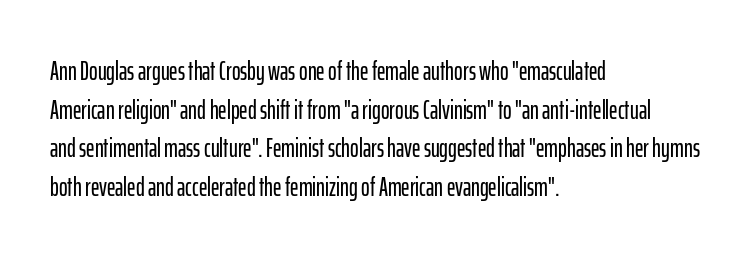
Q: Is the text italic (slanted)? A: No, it is upright.
Q: Is the text underlined? A: No.
Q: How is the paragraph aligned? A: Left-aligned.
Q: Is the spacing between letters normal or unusually wide? A: Normal.
Q: Is the spacing between lines tight, normal or loose? A: Normal.
